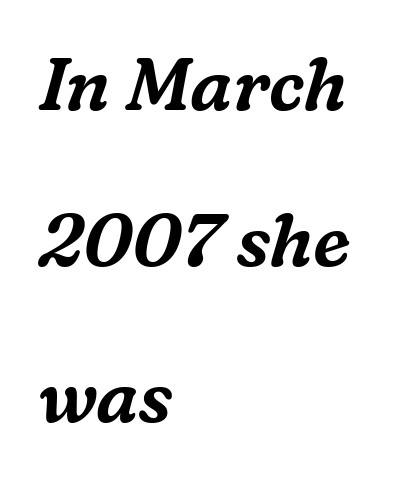
{"serif": "yes", "italic": "yes", "lean": "right", "slant_degrees": 16, "width": "normal", "stroke_contrast": "medium", "x_height": "medium", "monospaced": "no", "underline": "no", "align": "left", "line_spacing": "loose", "line_spacing_ratio": 2.14, "letter_spacing": "normal", "letter_spacing_em": 0.0, "glyph_px": 73}
